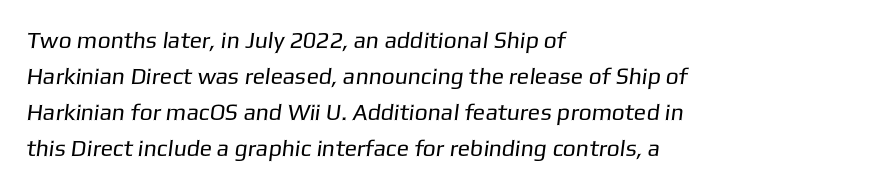
The strokes are not fattened; the text isn't bold. Interline gaps are of average width in this sample. The paragraph has a hard left edge and a soft right edge. The baseline area is clear. The rendering keeps characters at their native spacing.
